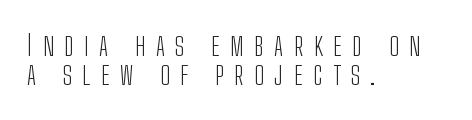
The image shows 29 px light, condensed sans-serif type, upright; set left-aligned, tight line spacing (1.01x), unusually wide letter spacing (+0.36 em), not underlined; low stroke contrast and a medium x-height.
